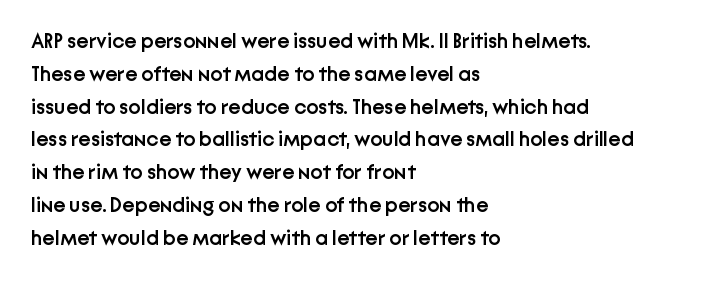
The image shows 21 px text type, upright; set left-aligned, normal line spacing (1.56x), normal letter spacing, not underlined.
